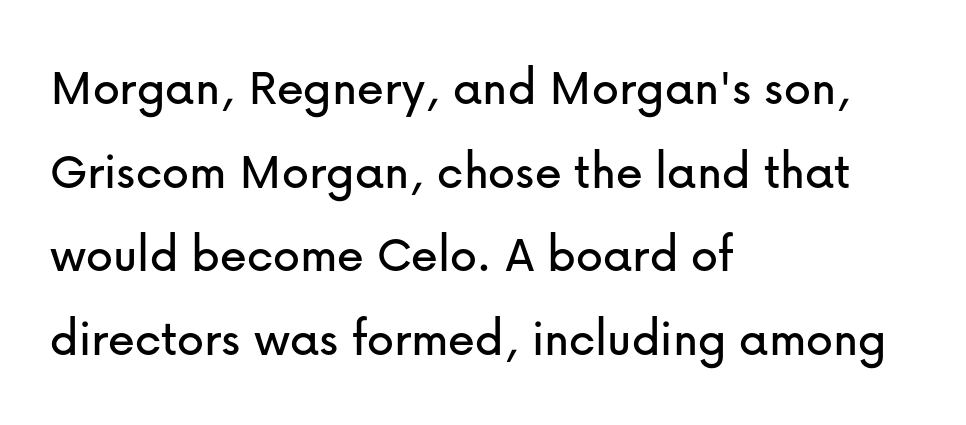
The image shows 54 px sans-serif type, upright; set left-aligned, normal line spacing (1.55x), normal letter spacing, not underlined; low stroke contrast and a medium x-height.
